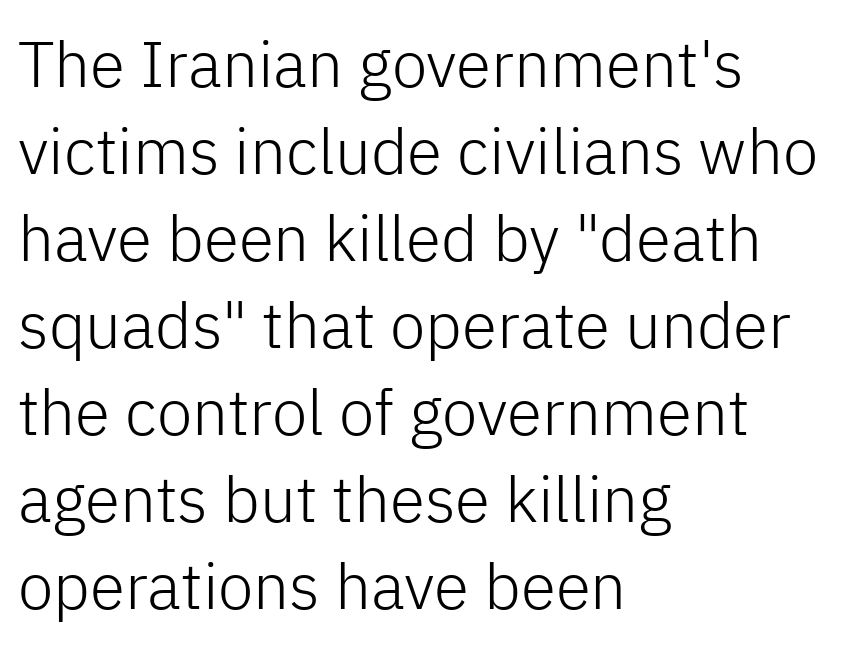
Leading matches the norm, producing a regular column. Lines of text with bare space underneath. Nope, no serifs anywhere on these letters. Do the characters align in a grid? No, the font is proportional. The weight tops out at a normal text grade. The gaps between neighbouring characters are ordinary and unremarkable.
